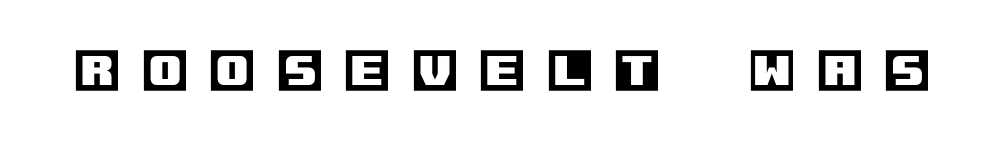
{"italic": "no", "width": "normal", "x_height": "large", "underline": "no", "letter_spacing": "wide", "letter_spacing_em": 0.46, "glyph_px": 47}
